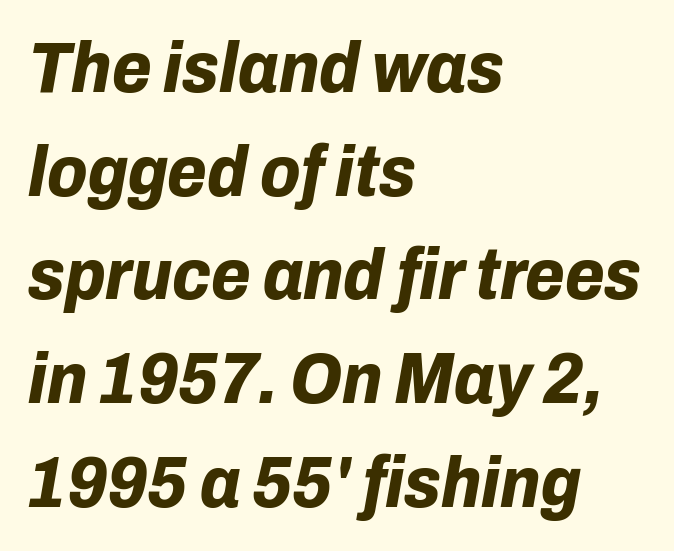
The image shows 72 px bold type, italic (leaning right); set left-aligned, normal line spacing (1.44x), normal letter spacing, not underlined; low stroke contrast and a medium x-height.
